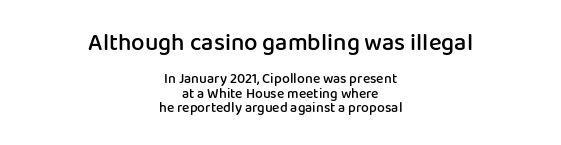
The image shows 24 px text type, upright; set centered, tight line spacing (1.04x), normal letter spacing, not underlined; the first (top) block is 1.71x larger.
